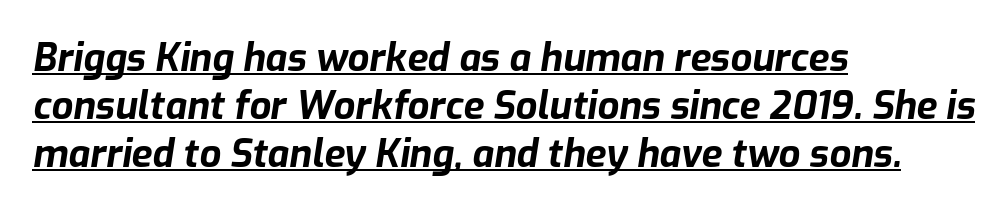
The image shows 38 px bold type, italic (leaning right); set left-aligned, normal line spacing (1.26x), normal letter spacing, underlined; low stroke contrast and a medium x-height.
